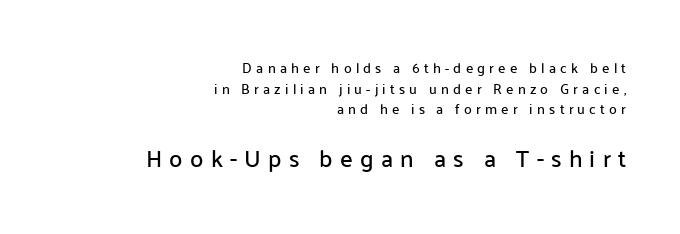
If you drew a ruler down the right edge, every line would touch it. No word sits above an underline. Inter-character spacing is expanded well beyond the font's built-in metrics. Every character sits straight up, as roman type does. Scale increases going downward across the two blocks.
